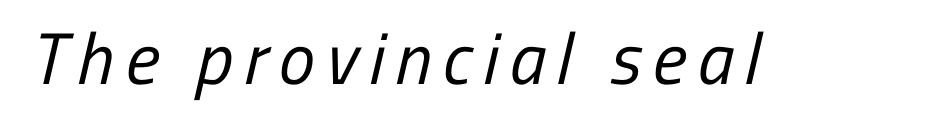
Q: Is the text bold? A: No.
Q: Is the typeface a serif or a sans-serif typeface? A: Sans-serif.
Q: Is the text underlined? A: No.
Q: Width (condensed, normal, or wide)? A: Condensed.
Q: Stroke contrast? A: Low.
Q: x-height? A: Medium.
Q: Monospaced? A: No.
